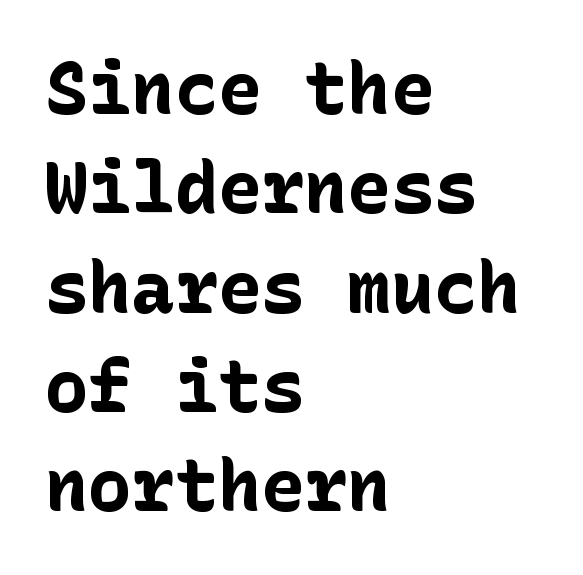
Glance below the letters and you will spot only blank space. Pretty heavy lettering here — definitely bold. You can tell from the bare stems that sans-serif type was used. Designer's note — italics off, roman on. Words appear dense and cohesive because spacing is normal.
